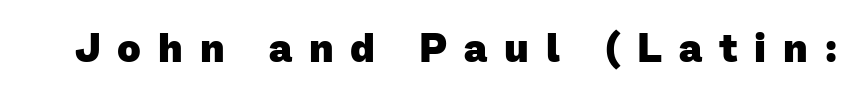
Q: Is the text bold? A: Yes.
Q: Is the typeface a serif or a sans-serif typeface? A: Sans-serif.
Q: Is the text underlined? A: No.
Q: Is the spacing between letters normal or unusually wide? A: Unusually wide.
Q: Width (condensed, normal, or wide)? A: Normal.
Q: Stroke contrast? A: Low.
Q: x-height? A: Medium.
Q: Monospaced? A: No.
